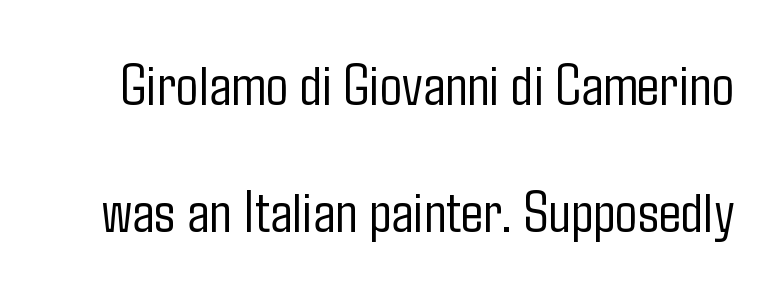
{"serif": "no", "italic": "no", "bold": "no", "weight": "light", "width": "condensed", "stroke_contrast": "low", "x_height": "medium", "monospaced": "no", "underline": "no", "line_spacing": "loose", "line_spacing_ratio": 2.16, "letter_spacing": "normal", "letter_spacing_em": 0.0, "glyph_px": 59}
